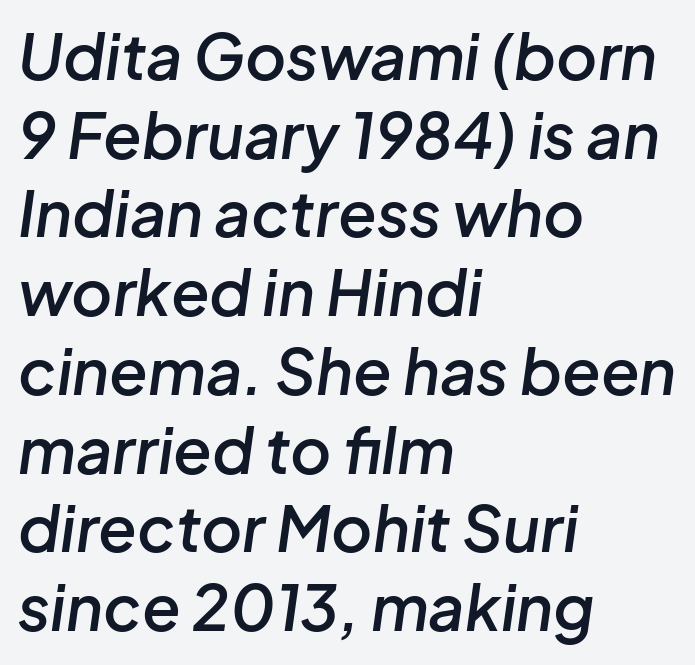
The image shows 63 px semibold type, italic (leaning right); set left-aligned, normal line spacing (1.25x), normal letter spacing, not underlined; low stroke contrast and a medium x-height.
